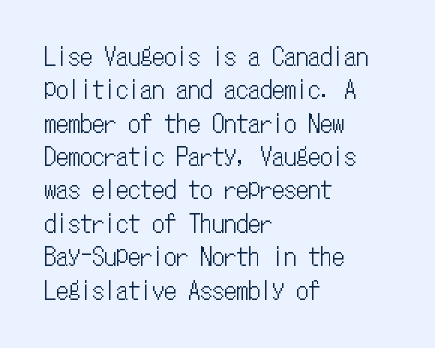
{"italic": "no", "underline": "no", "align": "left", "line_spacing": "normal", "line_spacing_ratio": 1.39, "letter_spacing": "normal", "letter_spacing_em": 0.0, "glyph_px": 24}
